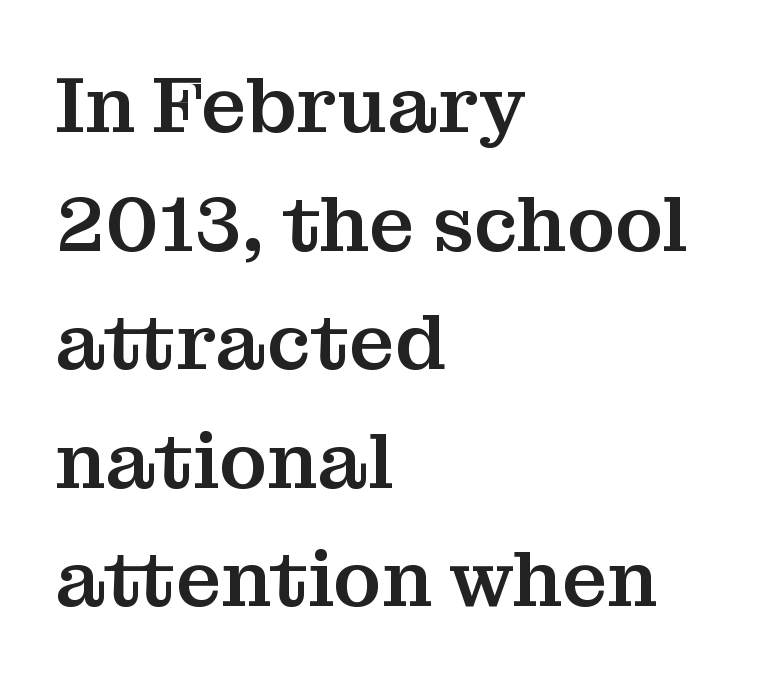
Type without underlining. Vertical strokes here are truly vertical. Compared with a centered layout, this one pins lines to the left instead. A typesetter would call this zero additional tracking. The rows are spaced the way most documents space them. You could not count columns in this text — the font is proportionally spaced.
